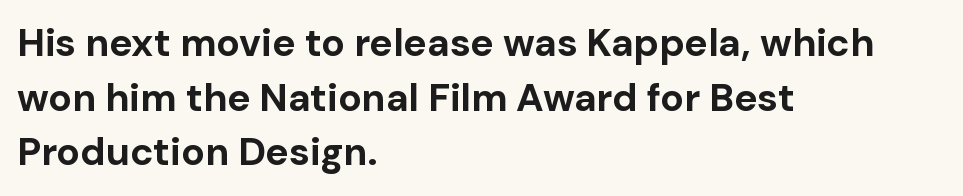
Q: Is the text bold? A: Yes.
Q: Is the text italic (slanted)? A: No, it is upright.
Q: Is the typeface a serif or a sans-serif typeface? A: Sans-serif.
Q: Is the text underlined? A: No.
Q: How is the paragraph aligned? A: Left-aligned.
Q: Is the spacing between letters normal or unusually wide? A: Normal.
Q: Is the spacing between lines tight, normal or loose? A: Normal.
Q: Width (condensed, normal, or wide)? A: Normal.
Q: Stroke contrast? A: Low.
Q: x-height? A: Medium.
Q: Monospaced? A: No.
